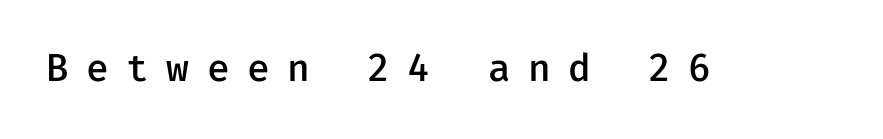
These lines have a slow, spaced-out rhythm from letter to letter. If you drew a line through each stem, it would be perfectly vertical. The face used here is a semibold: visibly heavier than regular, lighter than bold. Check the space under the baseline: it is left empty.
